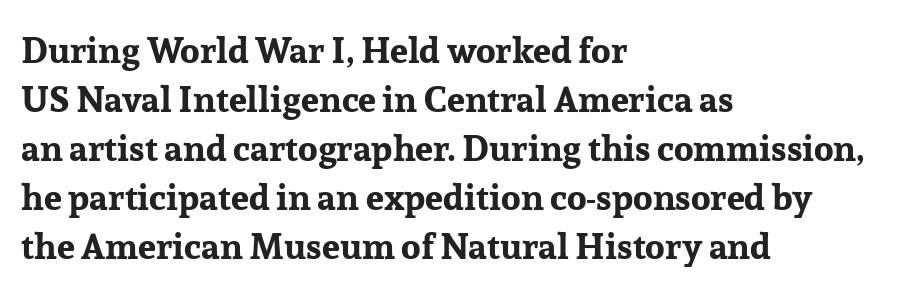
{"serif": "yes", "italic": "no", "bold": "yes", "weight": "bold", "width": "normal", "stroke_contrast": "low", "x_height": "medium", "monospaced": "no", "underline": "no", "align": "left", "line_spacing": "normal", "line_spacing_ratio": 1.36, "letter_spacing": "normal", "letter_spacing_em": 0.0, "glyph_px": 36}
